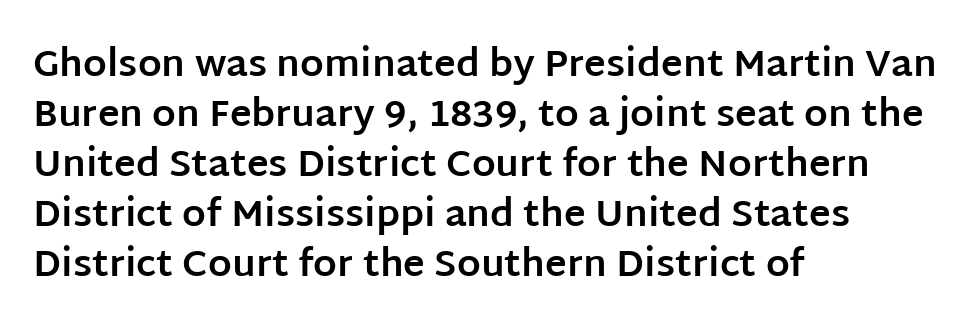
The image shows 37 px bold sans-serif type, upright; set left-aligned, normal line spacing (1.35x), normal letter spacing, not underlined; low stroke contrast and a large x-height.
